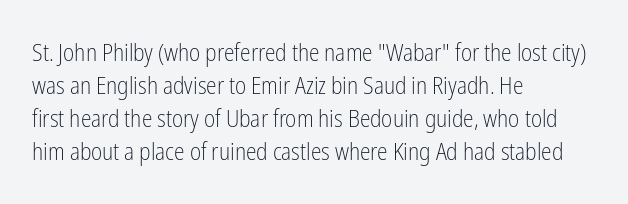
{"italic": "no", "bold": "no", "underline": "no", "align": "left", "line_spacing": "normal", "line_spacing_ratio": 1.37, "letter_spacing": "normal", "letter_spacing_em": 0.0, "glyph_px": 24}
